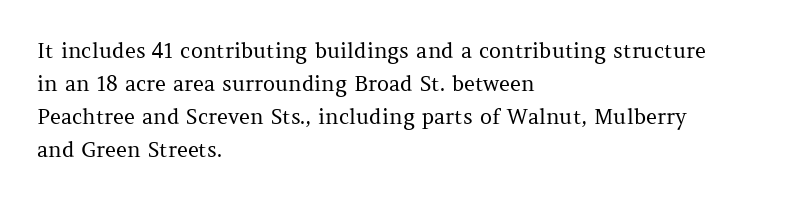
{"italic": "no", "bold": "no", "underline": "no", "align": "left", "line_spacing": "normal", "line_spacing_ratio": 1.57, "letter_spacing": "normal", "letter_spacing_em": 0.0, "glyph_px": 21}
